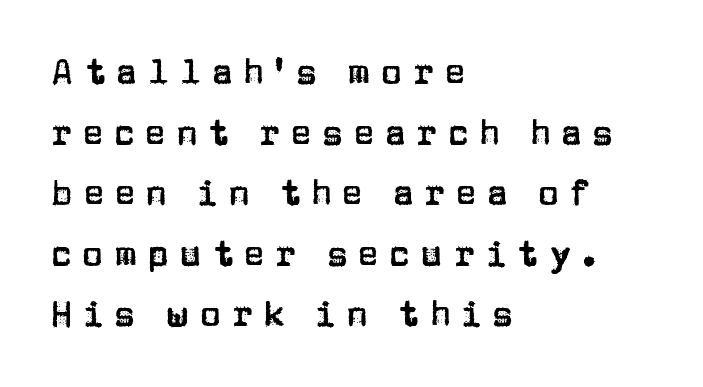
{"serif": "no", "italic": "no", "width": "normal", "stroke_contrast": "low", "x_height": "large", "monospaced": "no", "underline": "no", "align": "left", "line_spacing_ratio": 1.73, "letter_spacing": "wide", "letter_spacing_em": 0.3, "glyph_px": 35}
